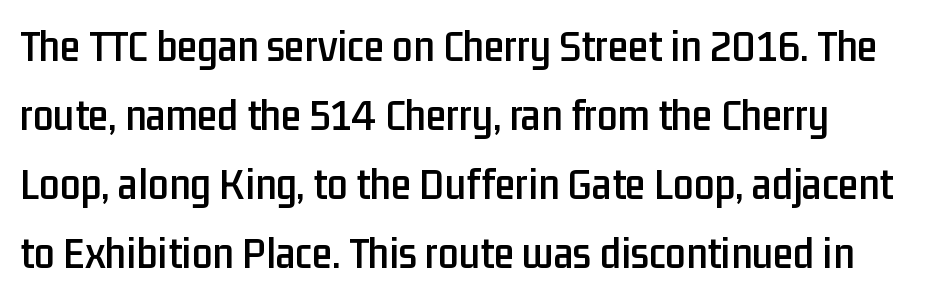
Q: Is the text italic (slanted)? A: No, it is upright.
Q: Is the typeface a serif or a sans-serif typeface? A: Sans-serif.
Q: Is the text underlined? A: No.
Q: How is the paragraph aligned? A: Left-aligned.
Q: Is the spacing between letters normal or unusually wide? A: Normal.
Q: Is the spacing between lines tight, normal or loose? A: Normal.
Q: Width (condensed, normal, or wide)? A: Condensed.
Q: Stroke contrast? A: Low.
Q: x-height? A: Medium.
Q: Monospaced? A: No.
